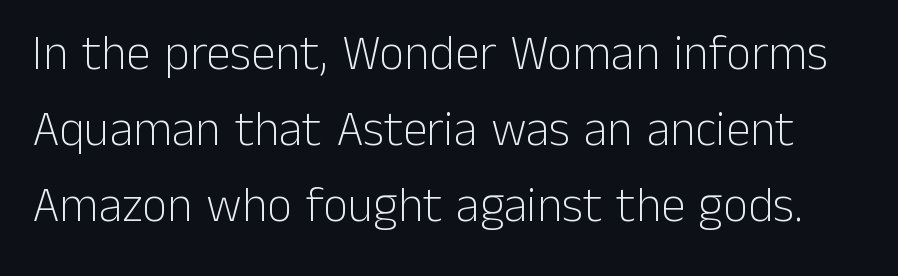
{"serif": "no", "italic": "no", "bold": "no", "weight": "light", "width": "normal", "stroke_contrast": "low", "x_height": "medium", "monospaced": "no", "underline": "no", "line_spacing": "normal", "line_spacing_ratio": 1.55, "letter_spacing": "normal", "letter_spacing_em": 0.0, "glyph_px": 49}
